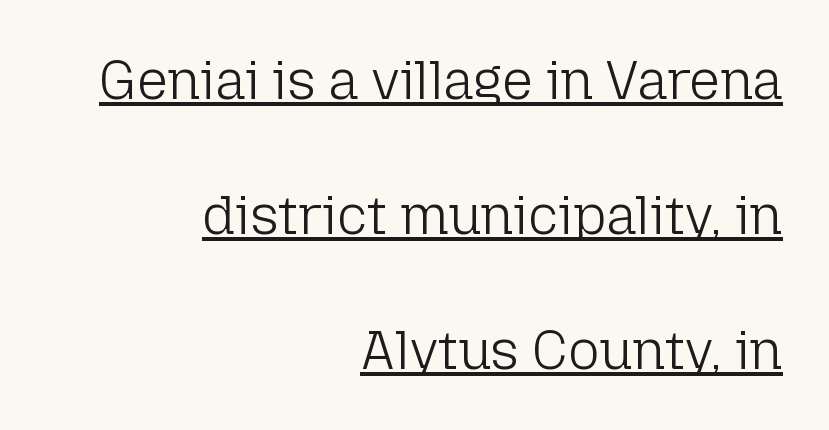
The image shows 54 px light sans-serif type, upright; set right-aligned, loose line spacing (2.5x), normal letter spacing, underlined; low stroke contrast and a medium x-height.
